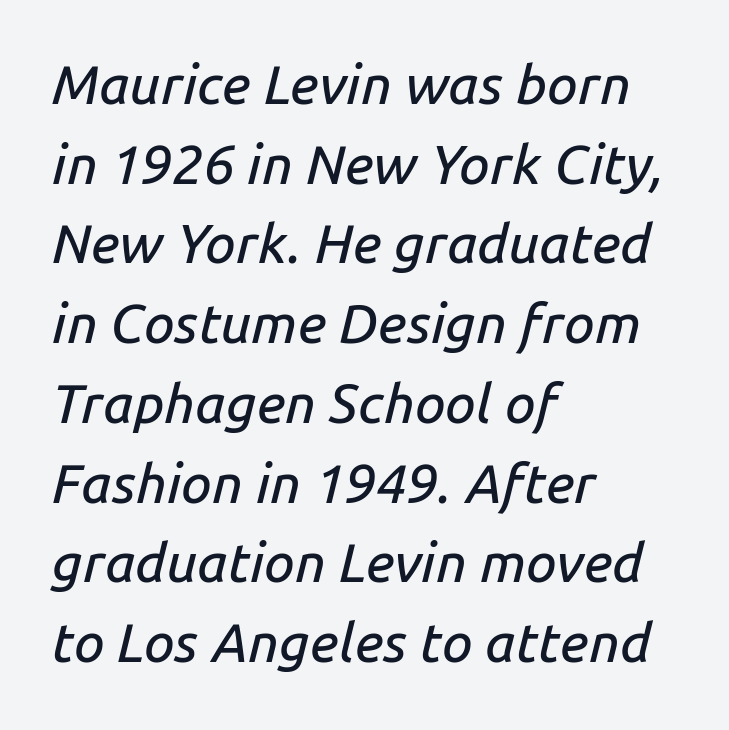
Q: Is the text italic (slanted)? A: Yes, it leans right by about 14 degrees.
Q: Is the text underlined? A: No.
Q: How is the paragraph aligned? A: Left-aligned.
Q: Is the spacing between letters normal or unusually wide? A: Normal.
Q: Is the spacing between lines tight, normal or loose? A: Normal.
Q: Width (condensed, normal, or wide)? A: Normal.
Q: Stroke contrast? A: Low.
Q: x-height? A: Medium.
Q: Monospaced? A: No.
